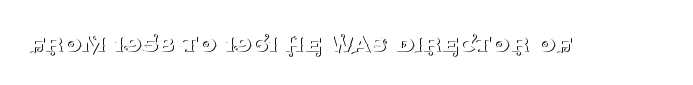
{"serif": "yes", "italic": "no", "bold": "no", "weight": "thin", "width": "normal", "stroke_contrast": "medium", "x_height": "large", "monospaced": "no", "underline": "no", "letter_spacing": "normal", "letter_spacing_em": 0.0, "glyph_px": 29}
